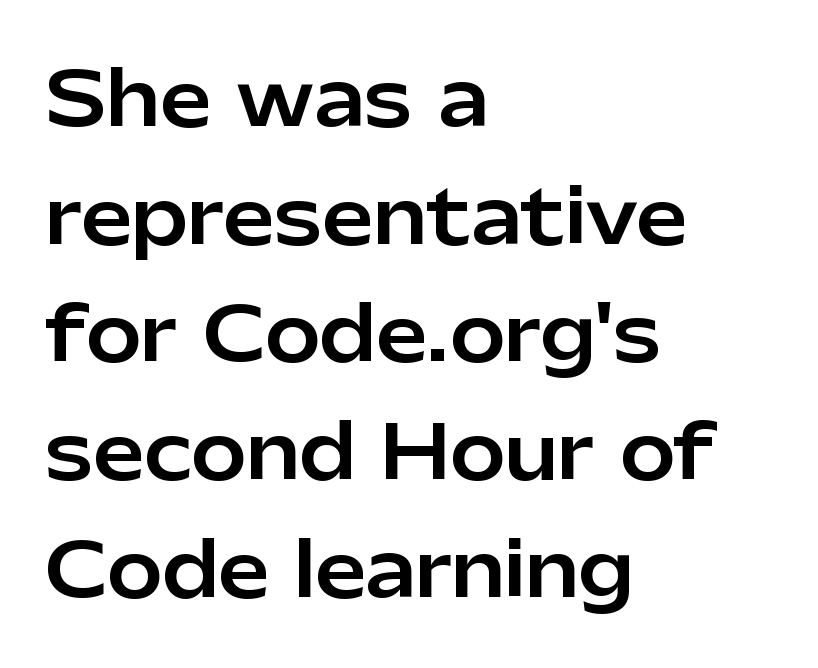
This sample uses plain, unmodified letter spacing. Teacher's note: observe the even left margin — that is flush-left alignment. Proportional: the letters do not fall into vertical columns. Is this a sans? Yes — the strokes have no serifs. The vertical gap from one line to the next is medium.
